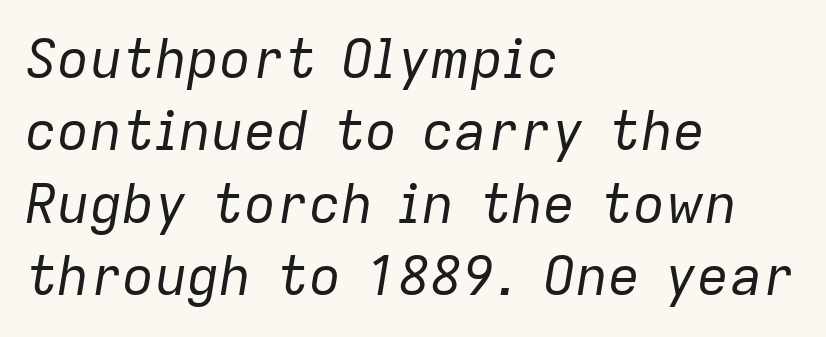
The strokes are not fattened; the text isn't bold. Tracking here is standard; glyphs follow each other at the usual distance. This sample keeps an unexceptional amount of space between lines. The paragraph has a hard left edge and a soft right edge.
